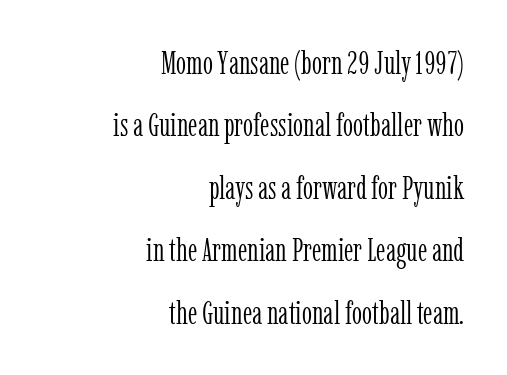
Ordinary non-slanted type is in use. Each word holds together tightly as a unit, with standard inter-letter gaps. Teacher's note: observe the even right margin — that is flush-right alignment. The glyphs are unaccompanied by any horizontal stroke below them.
